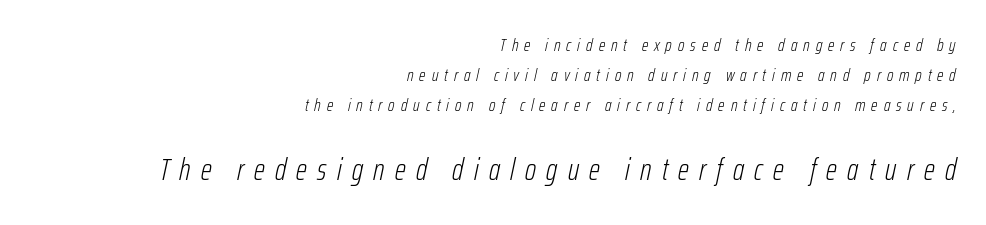
The image shows 31 px light, condensed type, italic (leaning right); set right-aligned, normal line spacing (1.66x), unusually wide letter spacing (+0.33 em), not underlined; the second (bottom) block is 1.72x larger; low stroke contrast and a medium x-height.
